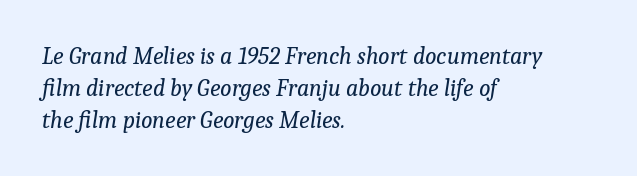
Q: Is the text bold? A: No.
Q: Is the text italic (slanted)? A: Yes, it leans right by about 9 degrees.
Q: Is the text underlined? A: No.
Q: How is the paragraph aligned? A: Left-aligned.
Q: Is the spacing between letters normal or unusually wide? A: Normal.
Q: Is the spacing between lines tight, normal or loose? A: Normal.
